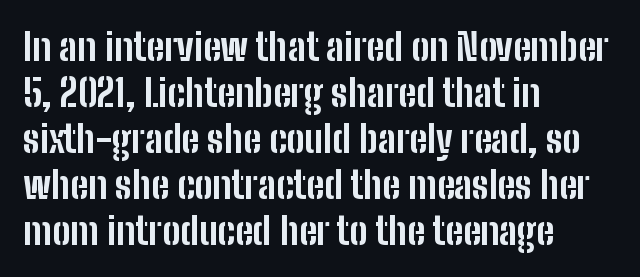
Honestly, there is no underline to notice here at all. This is sans-serif lettering, the kind often seen on screens and signage. The glyphs have the mass of a bold cut. The lettering stays uniformly vertical, giving the passage a roman look.
